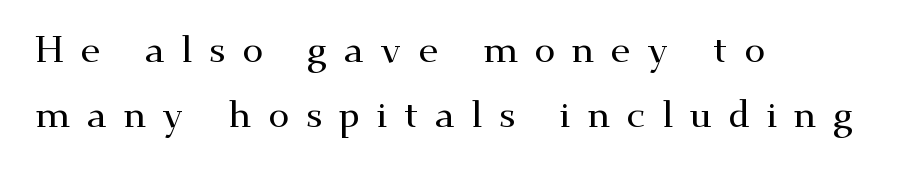
Has an underline been added? It has not. The typography opts for an upright posture over an oblique one. Line starts are locked; line ends wander. Varying glyph widths throughout — classic text-font behaviour. A typesetter would call this heavily tracked-out type.
